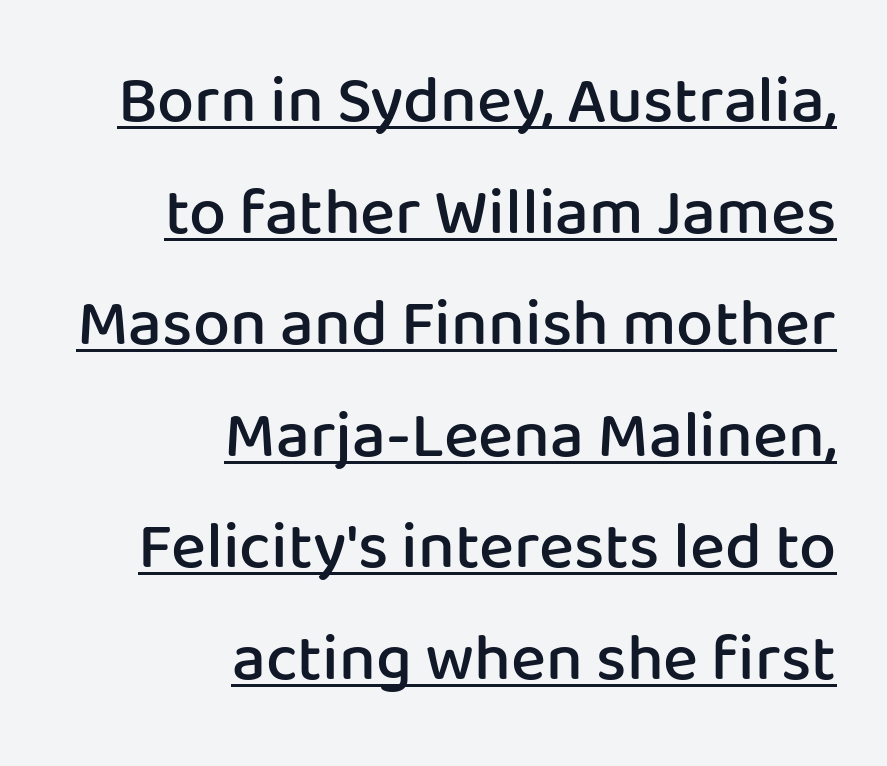
The image shows 66 px semibold sans-serif type, upright; set right-aligned, normal line spacing (1.69x), normal letter spacing, underlined; low stroke contrast and a medium x-height.
